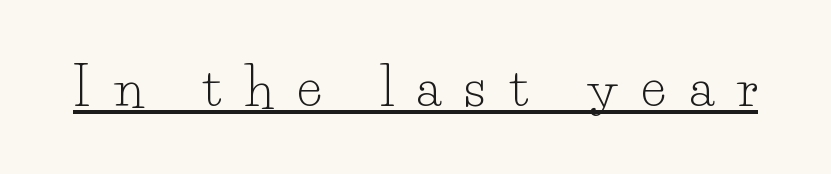
The image shows 52 px light serif type, upright; set unusually wide letter spacing (+0.46 em), underlined; low stroke contrast and a small x-height.
